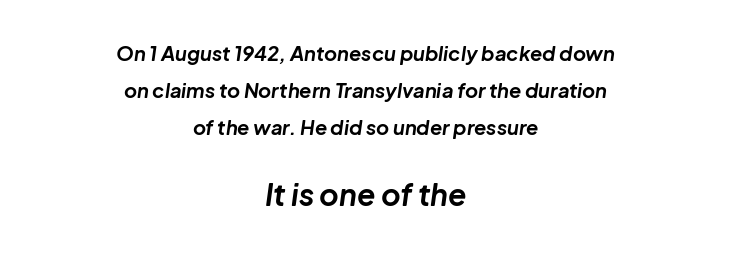
Q: Is the text bold? A: Yes.
Q: Is the text italic (slanted)? A: Yes, it leans right by about 8 degrees.
Q: Is the text underlined? A: No.
Q: How is the paragraph aligned? A: Centered.
Q: Is the spacing between letters normal or unusually wide? A: Normal.
Q: Which block of text is set in a larger size, the first (top) or the second (bottom)? A: The second (bottom) one.
Q: Width (condensed, normal, or wide)? A: Normal.
Q: Stroke contrast? A: Low.
Q: x-height? A: Medium.
Q: Monospaced? A: No.
